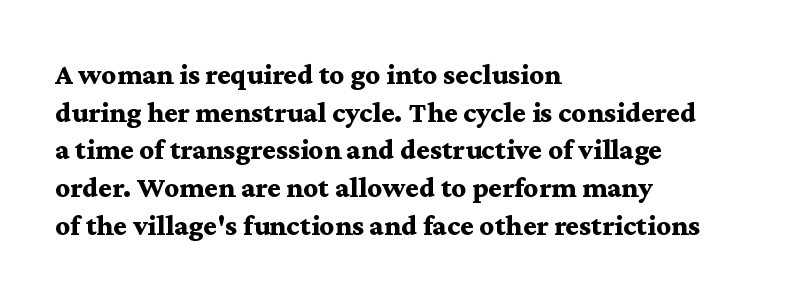
Glance below the letters and you will spot only blank space. There is no visible air inserted between adjacent glyphs. Type style note: has serifs. Reading down the block, your eye returns to a fixed left position each line. Every stem runs plumb, perpendicular to the baseline.
